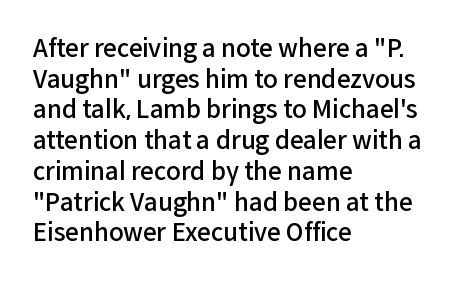
{"italic": "no", "bold": "semi", "underline": "no", "align": "left", "line_spacing": "normal", "line_spacing_ratio": 1.28, "letter_spacing": "normal", "letter_spacing_em": 0.0, "glyph_px": 24}
